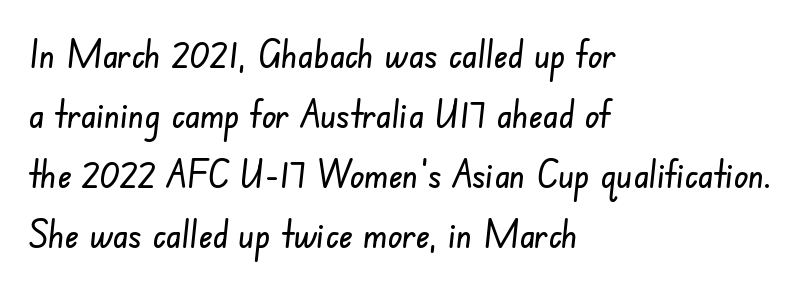
Q: Is the typeface a serif or a sans-serif typeface? A: Sans-serif.
Q: Is the text underlined? A: No.
Q: How is the paragraph aligned? A: Left-aligned.
Q: Is the spacing between letters normal or unusually wide? A: Normal.
Q: Is the spacing between lines tight, normal or loose? A: Normal.
Q: Width (condensed, normal, or wide)? A: Condensed.
Q: Stroke contrast? A: Low.
Q: x-height? A: Small.
Q: Monospaced? A: No.
